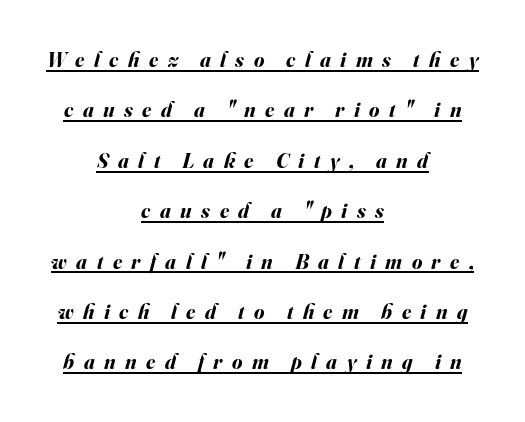
Is the type bold? Yes — the strokes are clearly thick and heavy. Between one letter and the next there's a generous, obvious gap. Which margin do the lines hug? Neither — every line sits in the middle. This sample carries an underscore along the baseline area. When letters slant like this, we call the style italic. The leading is generous, giving the passage an open texture.
